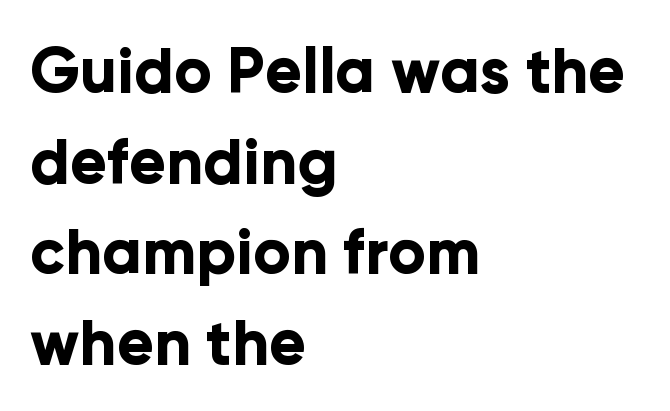
{"serif": "no", "italic": "no", "bold": "yes", "weight": "bold", "width": "normal", "stroke_contrast": "low", "x_height": "medium", "monospaced": "no", "underline": "no", "align": "left", "line_spacing": "normal", "line_spacing_ratio": 1.46, "letter_spacing": "normal", "letter_spacing_em": 0.0, "glyph_px": 62}
